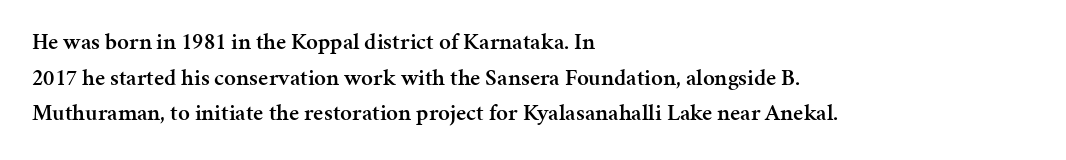
{"italic": "no", "bold": "semi", "underline": "no", "align": "left", "line_spacing": "normal", "line_spacing_ratio": 1.55, "letter_spacing": "normal", "letter_spacing_em": 0.0, "glyph_px": 23}
